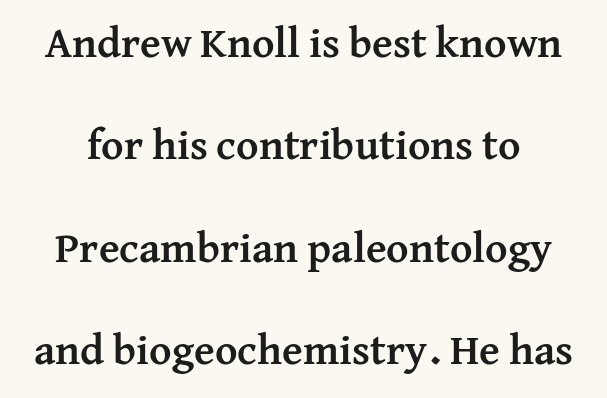
{"serif": "yes", "italic": "no", "bold": "yes", "weight": "semibold", "width": "normal", "stroke_contrast": "medium", "x_height": "medium", "monospaced": "no", "underline": "no", "line_spacing": "loose", "line_spacing_ratio": 2.38, "letter_spacing": "normal", "letter_spacing_em": 0.0, "glyph_px": 43}
